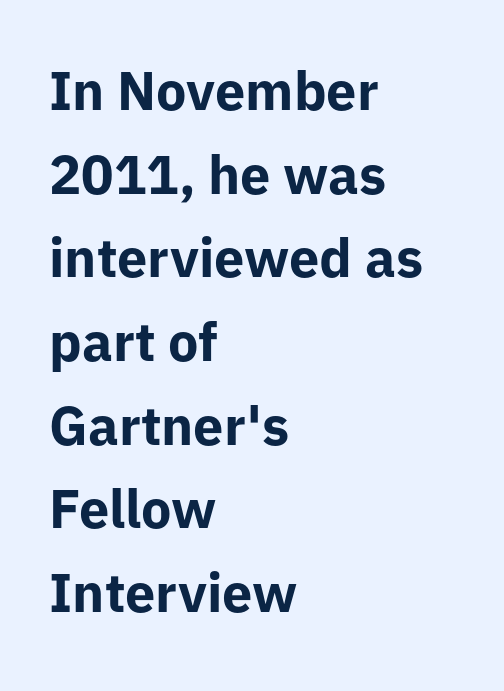
Q: Is the text bold? A: Yes.
Q: Is the text italic (slanted)? A: No, it is upright.
Q: Is the typeface a serif or a sans-serif typeface? A: Sans-serif.
Q: Is the text underlined? A: No.
Q: How is the paragraph aligned? A: Left-aligned.
Q: Is the spacing between letters normal or unusually wide? A: Normal.
Q: Is the spacing between lines tight, normal or loose? A: Normal.
Q: Width (condensed, normal, or wide)? A: Normal.
Q: Stroke contrast? A: Low.
Q: x-height? A: Medium.
Q: Monospaced? A: No.
